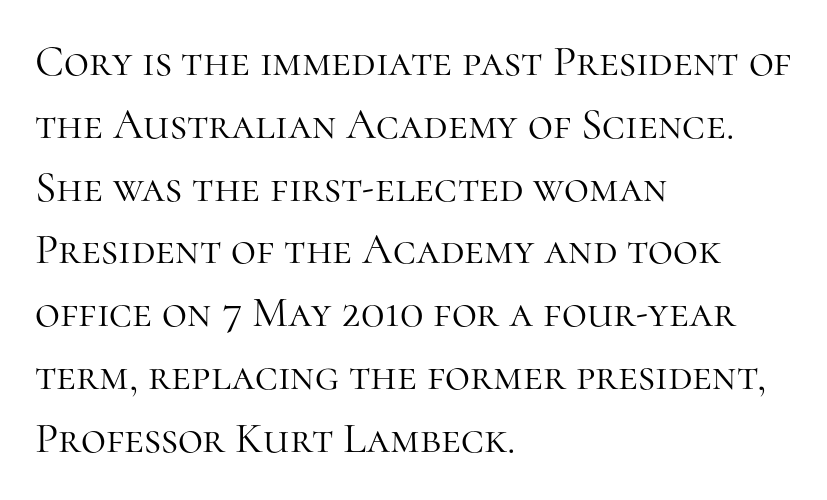
Q: Is the text bold? A: No.
Q: Is the text italic (slanted)? A: No, it is upright.
Q: Is the typeface a serif or a sans-serif typeface? A: Serif.
Q: Is the text underlined? A: No.
Q: How is the paragraph aligned? A: Left-aligned.
Q: Is the spacing between letters normal or unusually wide? A: Normal.
Q: Is the spacing between lines tight, normal or loose? A: Normal.
Q: Width (condensed, normal, or wide)? A: Normal.
Q: Stroke contrast? A: High.
Q: x-height? A: Medium.
Q: Monospaced? A: No.
